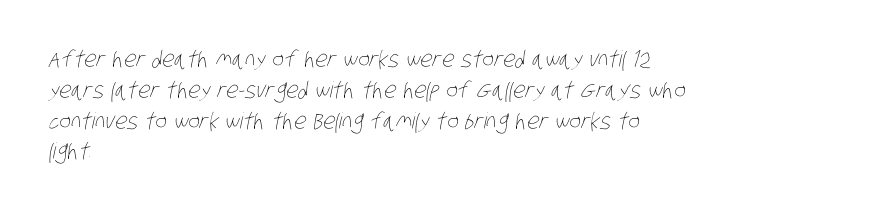
The image shows 22 px text type; set left-aligned, normal line spacing (1.4x), normal letter spacing, not underlined.
